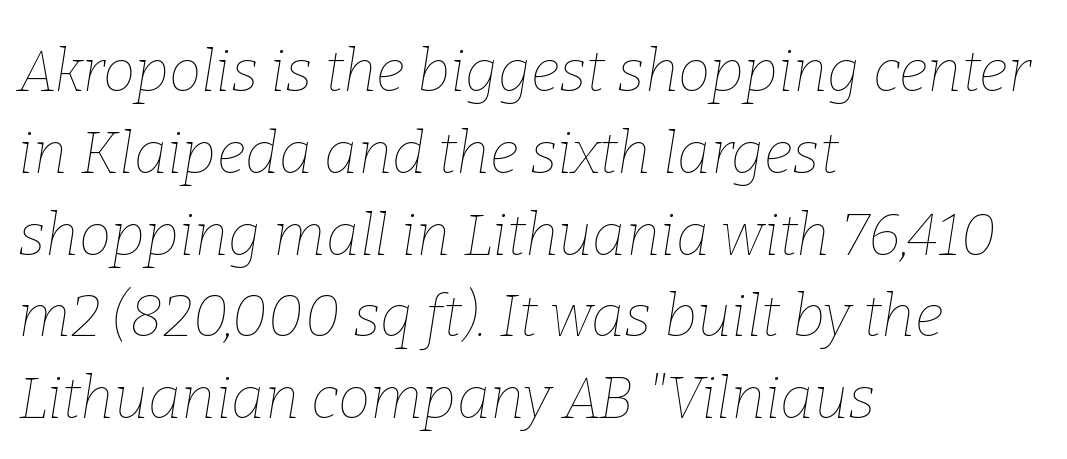
{"italic": "yes", "lean": "right", "slant_degrees": 9, "bold": "no", "weight": "thin", "width": "normal", "stroke_contrast": "low", "x_height": "medium", "monospaced": "no", "underline": "no", "align": "left", "line_spacing": "normal", "line_spacing_ratio": 1.41, "letter_spacing": "normal", "letter_spacing_em": 0.0, "glyph_px": 58}
